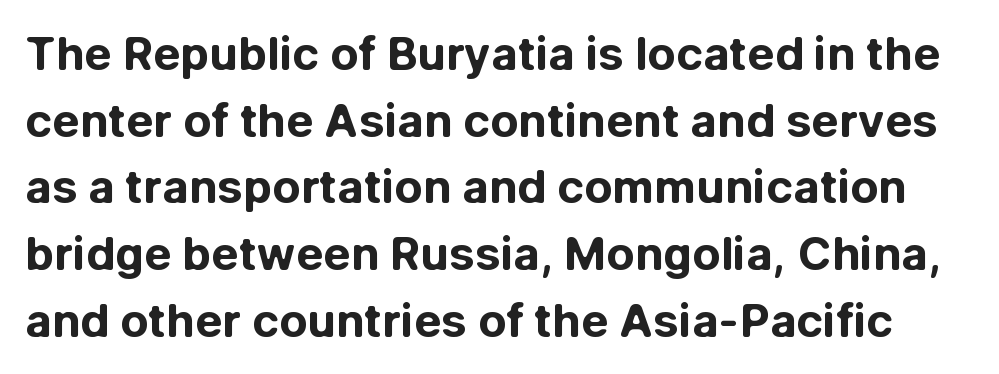
Q: Is the text bold? A: Yes.
Q: Is the text italic (slanted)? A: No, it is upright.
Q: Is the typeface a serif or a sans-serif typeface? A: Sans-serif.
Q: Is the text underlined? A: No.
Q: Is the spacing between letters normal or unusually wide? A: Normal.
Q: Is the spacing between lines tight, normal or loose? A: Normal.
Q: Width (condensed, normal, or wide)? A: Normal.
Q: Stroke contrast? A: Low.
Q: x-height? A: Medium.
Q: Monospaced? A: No.
